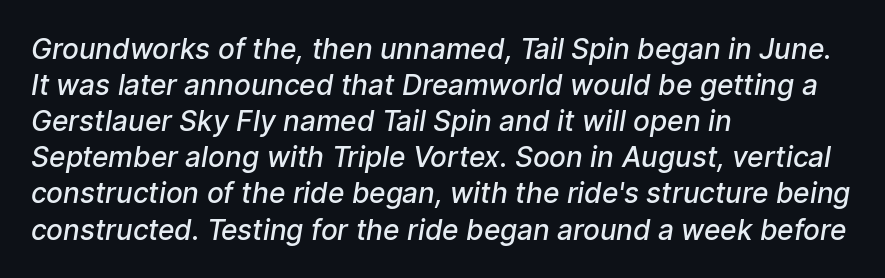
Layout note: lines flush left. Leading: standard. This rendering features lettering with no underline. Stroke terminals: plain, sans-serif. Weight: semibold (demi). Look at the tracking — it's just the regular setting, nothing added.
